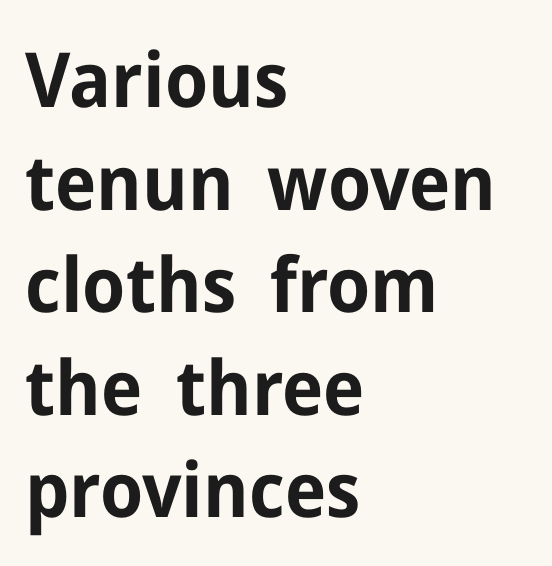
Q: Is the text bold? A: Yes.
Q: Is the text italic (slanted)? A: No, it is upright.
Q: Is the typeface a serif or a sans-serif typeface? A: Sans-serif.
Q: Is the text underlined? A: No.
Q: How is the paragraph aligned? A: Left-aligned.
Q: Is the spacing between letters normal or unusually wide? A: Normal.
Q: Is the spacing between lines tight, normal or loose? A: Normal.
Q: Width (condensed, normal, or wide)? A: Normal.
Q: Stroke contrast? A: Low.
Q: x-height? A: Medium.
Q: Monospaced? A: No.
